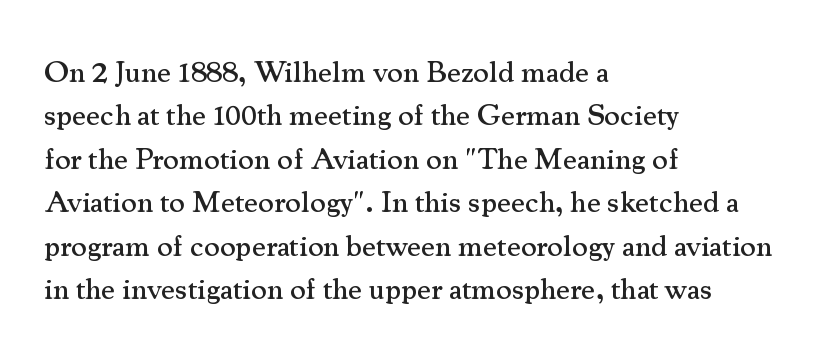
{"serif": "yes", "italic": "no", "width": "normal", "stroke_contrast": "medium", "x_height": "small", "monospaced": "no", "underline": "no", "align": "left", "line_spacing": "normal", "line_spacing_ratio": 1.45, "letter_spacing": "normal", "letter_spacing_em": 0.0, "glyph_px": 30}
